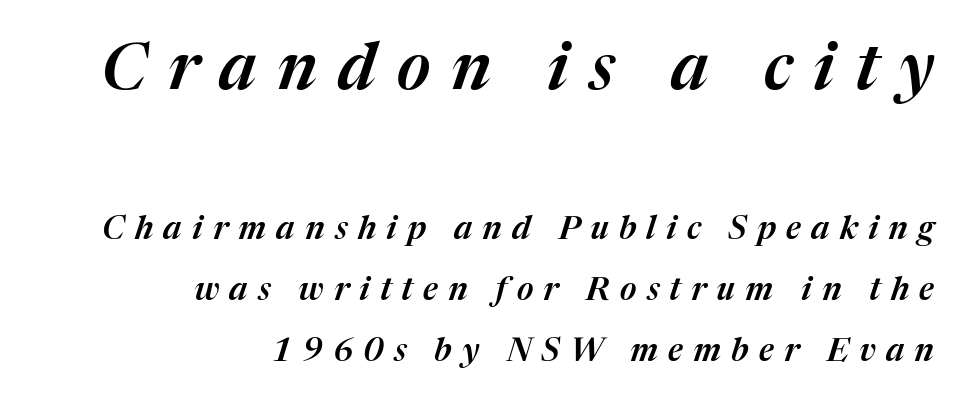
The image shows 65 px text type, italic (leaning right); set right-aligned, loose line spacing (1.9x), unusually wide letter spacing (+0.32 em), not underlined; the first (top) block is 2.03x larger; medium stroke contrast and a medium x-height.
